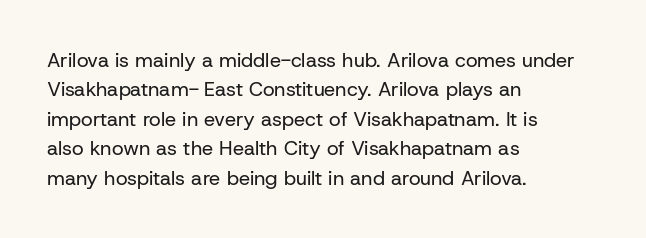
Look at the tracking — it's just the regular setting, nothing added. This sample keeps an unexceptional amount of space between lines. A typesetter would mark this as roman, not italic. Each row of text sits above clean, open space. Ink coverage per letter is moderate at most. This rendering uses left alignment, leaving the right contour irregular.
